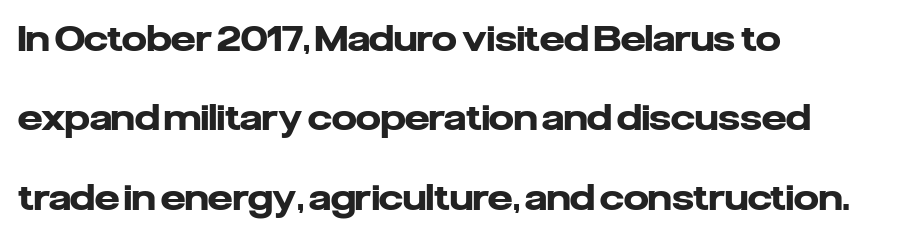
Q: Is the text bold? A: Yes.
Q: Is the text italic (slanted)? A: No, it is upright.
Q: Is the typeface a serif or a sans-serif typeface? A: Sans-serif.
Q: Is the text underlined? A: No.
Q: How is the paragraph aligned? A: Left-aligned.
Q: Is the spacing between letters normal or unusually wide? A: Normal.
Q: Is the spacing between lines tight, normal or loose? A: Loose.
Q: Width (condensed, normal, or wide)? A: Normal.
Q: Stroke contrast? A: Low.
Q: x-height? A: Medium.
Q: Monospaced? A: No.
